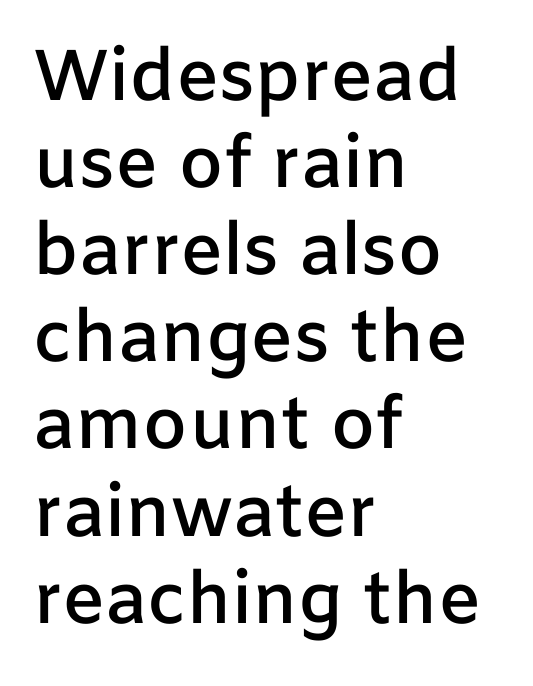
Q: Is the text bold? A: Semi-bold.
Q: Is the text italic (slanted)? A: No, it is upright.
Q: Is the typeface a serif or a sans-serif typeface? A: Sans-serif.
Q: Is the text underlined? A: No.
Q: How is the paragraph aligned? A: Left-aligned.
Q: Is the spacing between letters normal or unusually wide? A: Normal.
Q: Width (condensed, normal, or wide)? A: Normal.
Q: Stroke contrast? A: Low.
Q: x-height? A: Medium.
Q: Monospaced? A: No.
